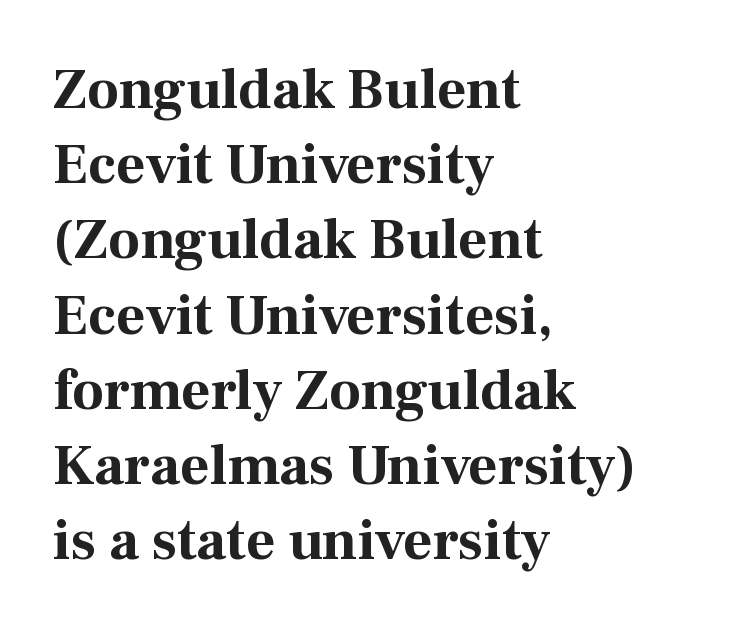
{"serif": "yes", "italic": "no", "bold": "yes", "weight": "bold", "width": "normal", "stroke_contrast": "medium", "x_height": "medium", "monospaced": "no", "underline": "no", "align": "left", "line_spacing": "normal", "line_spacing_ratio": 1.32, "letter_spacing": "normal", "letter_spacing_em": 0.0, "glyph_px": 57}
